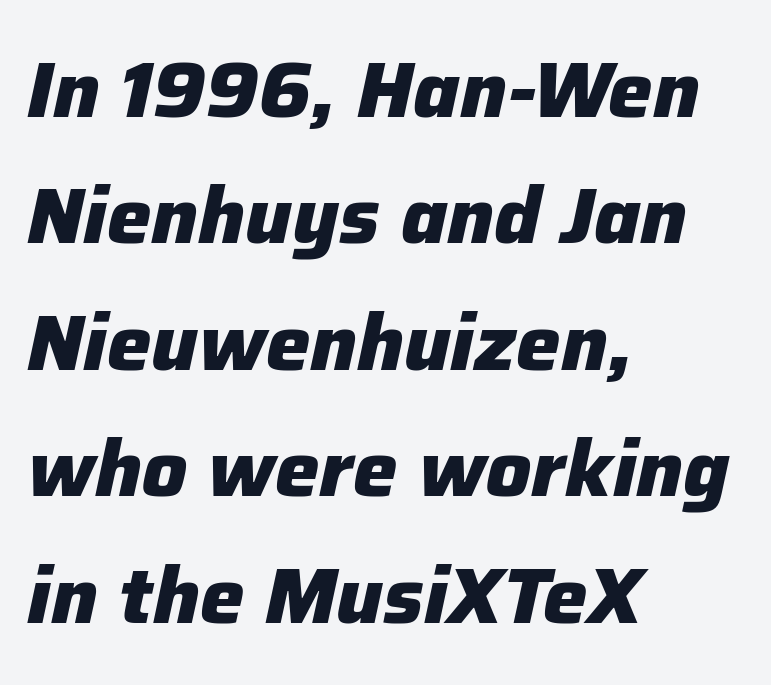
{"italic": "yes", "lean": "right", "slant_degrees": 12, "bold": "yes", "weight": "heavy", "width": "normal", "stroke_contrast": "low", "x_height": "medium", "monospaced": "no", "underline": "no", "align": "left", "line_spacing": "normal", "line_spacing_ratio": 1.6, "letter_spacing": "normal", "letter_spacing_em": 0.0, "glyph_px": 79}
